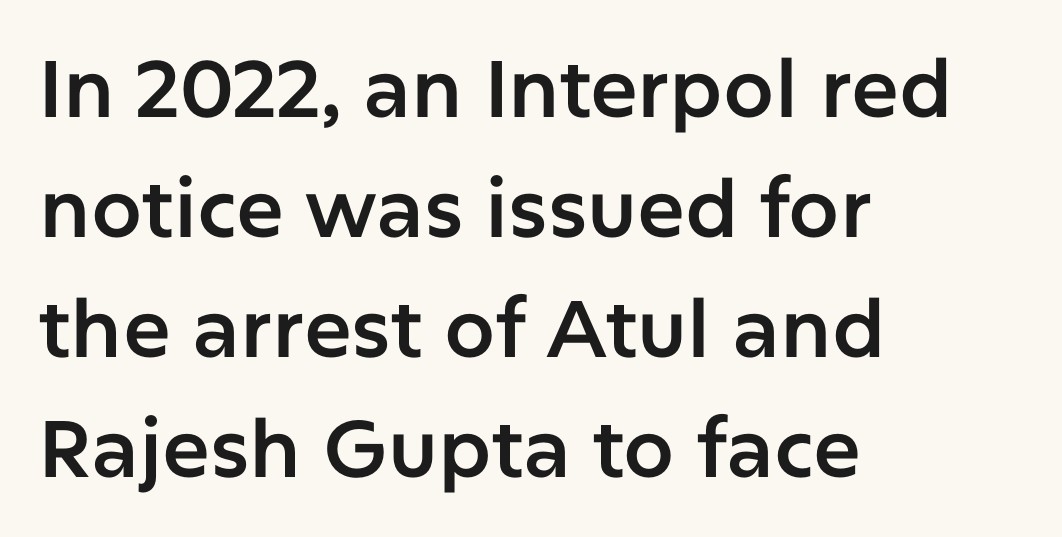
Q: Is the text italic (slanted)? A: No, it is upright.
Q: Is the typeface a serif or a sans-serif typeface? A: Sans-serif.
Q: Is the text underlined? A: No.
Q: How is the paragraph aligned? A: Left-aligned.
Q: Is the spacing between letters normal or unusually wide? A: Normal.
Q: Is the spacing between lines tight, normal or loose? A: Normal.
Q: Width (condensed, normal, or wide)? A: Normal.
Q: Stroke contrast? A: Low.
Q: x-height? A: Medium.
Q: Monospaced? A: No.
